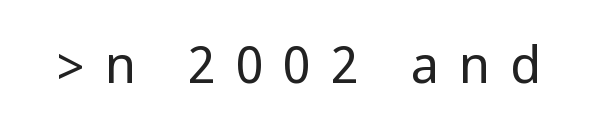
Q: Is the text bold? A: No.
Q: Is the text italic (slanted)? A: No, it is upright.
Q: Is the typeface a serif or a sans-serif typeface? A: Sans-serif.
Q: Is the text underlined? A: No.
Q: Is the spacing between letters normal or unusually wide? A: Unusually wide.
Q: Width (condensed, normal, or wide)? A: Condensed.
Q: Stroke contrast? A: Low.
